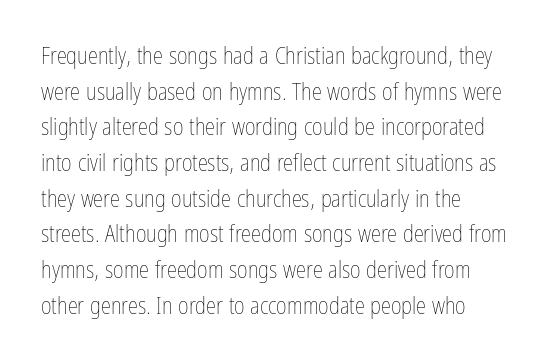
{"italic": "no", "bold": "no", "underline": "no", "line_spacing": "normal", "line_spacing_ratio": 1.55, "letter_spacing": "normal", "letter_spacing_em": 0.0, "glyph_px": 23}
